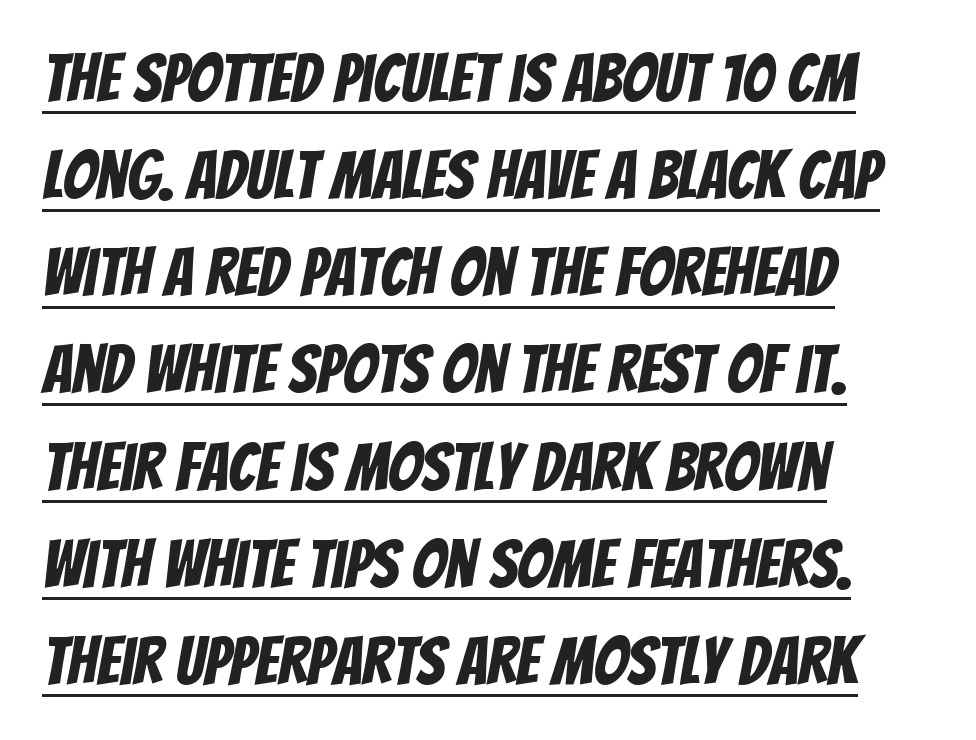
A typesetter would call this proportional, since set widths differ per character. The passage shown is underscored from start to finish. Observe the ordinary spacing: letters are neighbours, not strangers. The line-height multiplier appears to be the usual default. To sum up the face: it is a sans, with no serifs.
